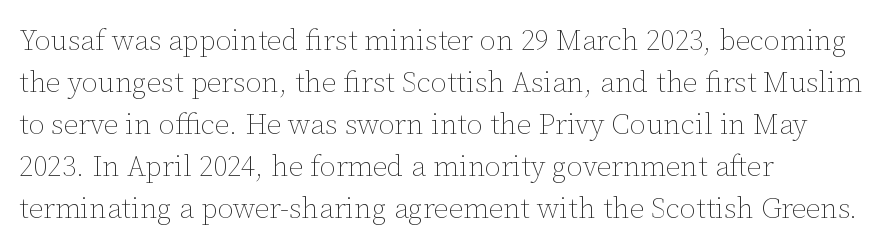
Q: Is the text bold? A: No.
Q: Is the text italic (slanted)? A: No, it is upright.
Q: Is the text underlined? A: No.
Q: How is the paragraph aligned? A: Left-aligned.
Q: Is the spacing between letters normal or unusually wide? A: Normal.
Q: Is the spacing between lines tight, normal or loose? A: Normal.
Q: Width (condensed, normal, or wide)? A: Normal.
Q: Stroke contrast? A: Low.
Q: x-height? A: Medium.
Q: Monospaced? A: No.
